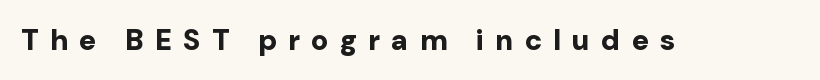
{"serif": "no", "italic": "no", "bold": "yes", "weight": "bold", "width": "normal", "stroke_contrast": "low", "x_height": "medium", "monospaced": "no", "underline": "no", "letter_spacing": "wide", "letter_spacing_em": 0.39, "glyph_px": 29}
